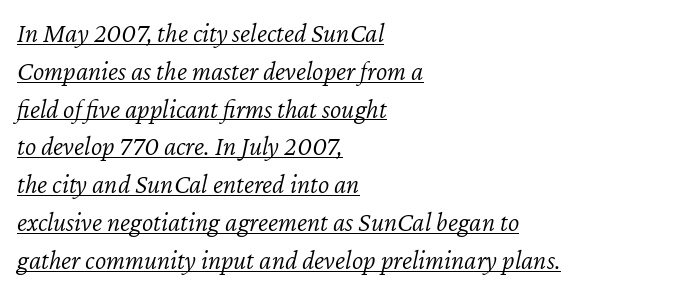
The image shows 27 px text type, italic (leaning right); set left-aligned, normal line spacing (1.4x), normal letter spacing, underlined.
